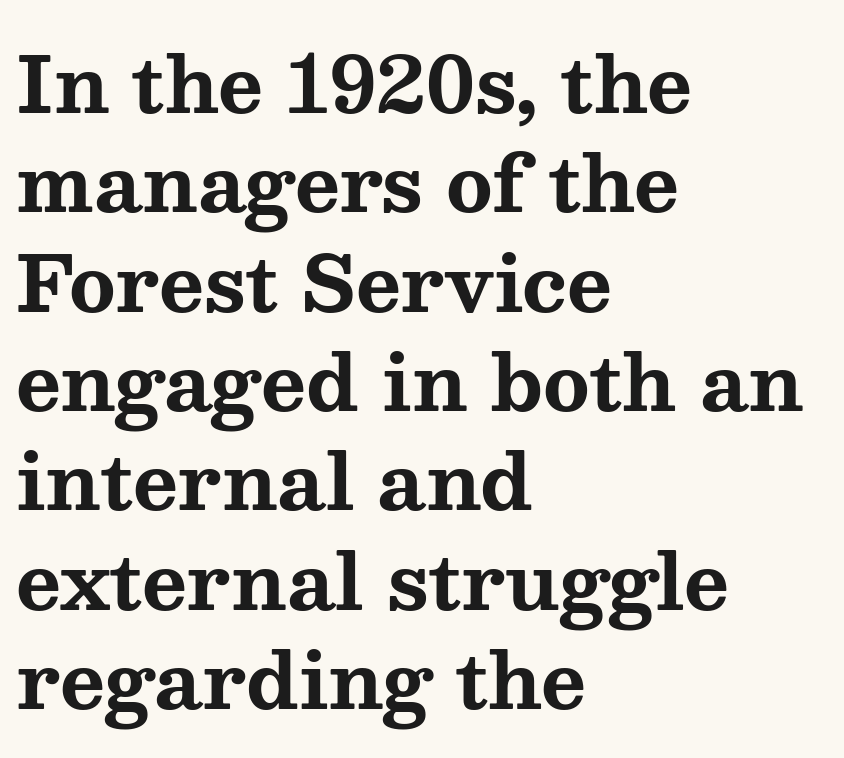
The image shows 77 px bold, wide serif type, upright; set left-aligned, normal line spacing (1.29x), normal letter spacing, not underlined; medium stroke contrast and a medium x-height.
